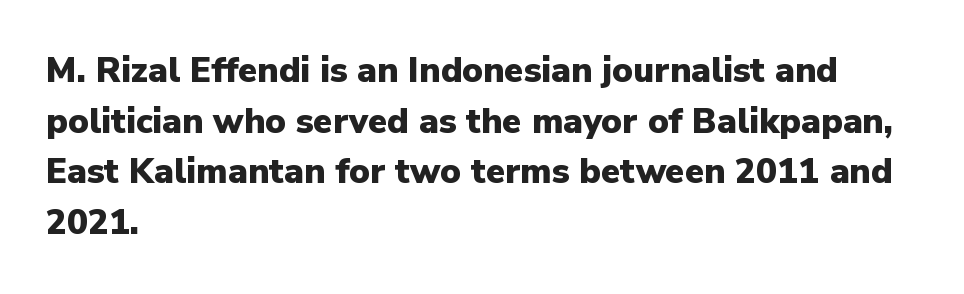
Q: Is the text bold? A: Yes.
Q: Is the text italic (slanted)? A: No, it is upright.
Q: Is the typeface a serif or a sans-serif typeface? A: Sans-serif.
Q: Is the text underlined? A: No.
Q: How is the paragraph aligned? A: Left-aligned.
Q: Is the spacing between letters normal or unusually wide? A: Normal.
Q: Is the spacing between lines tight, normal or loose? A: Normal.
Q: Width (condensed, normal, or wide)? A: Normal.
Q: Stroke contrast? A: Low.
Q: x-height? A: Medium.
Q: Monospaced? A: No.
